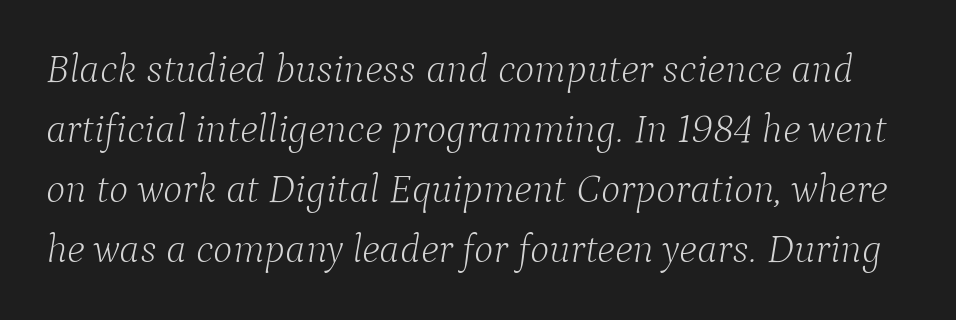
The image shows 41 px light serif type, italic (leaning right); set normal line spacing (1.46x), normal letter spacing, not underlined; low stroke contrast and a medium x-height.
